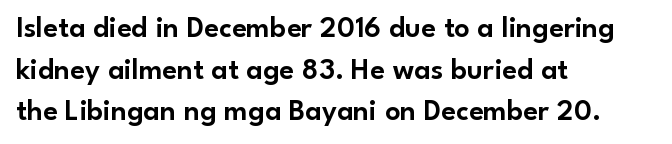
{"serif": "no", "italic": "no", "width": "normal", "stroke_contrast": "low", "x_height": "small", "monospaced": "no", "underline": "no", "align": "left", "line_spacing": "normal", "line_spacing_ratio": 1.39, "letter_spacing": "normal", "letter_spacing_em": 0.0, "glyph_px": 30}
